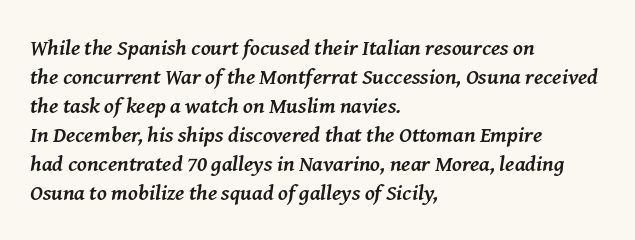
The image shows 22 px bold type, italic (leaning right); set left-aligned, normal line spacing (1.32x), normal letter spacing, not underlined.
